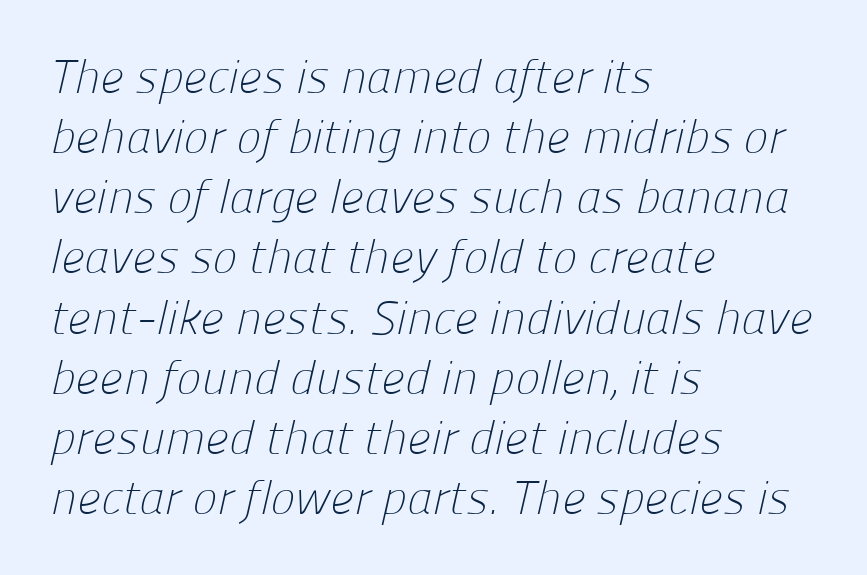
Q: Is the text bold? A: No.
Q: Is the typeface a serif or a sans-serif typeface? A: Sans-serif.
Q: Is the text underlined? A: No.
Q: How is the paragraph aligned? A: Left-aligned.
Q: Is the spacing between letters normal or unusually wide? A: Normal.
Q: Is the spacing between lines tight, normal or loose? A: Normal.
Q: Width (condensed, normal, or wide)? A: Normal.
Q: Stroke contrast? A: Low.
Q: x-height? A: Medium.
Q: Monospaced? A: No.
